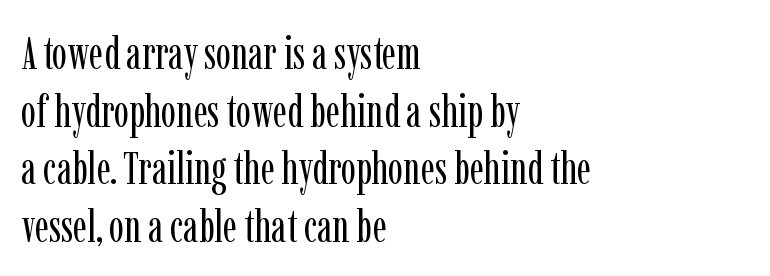
The image shows 45 px regular-weight, condensed serif type, upright; set left-aligned, normal line spacing (1.28x), normal letter spacing, not underlined; low stroke contrast and a medium x-height.
